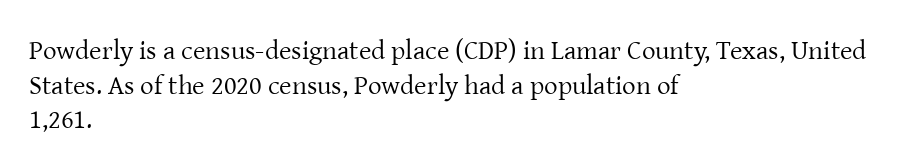
The block of text has a typical density, with ordinary space between rows. Which margin do the lines hug? The left one — the right edge is uneven. The space directly below the letters is spotless. This is the regular roman posture of the typeface. Does extra space separate the letters? No, they use regular spacing.
